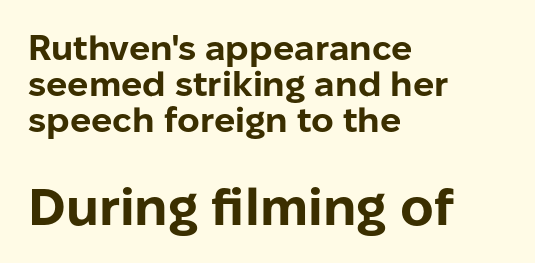
{"serif": "no", "italic": "no", "bold": "yes", "weight": "bold", "width": "normal", "stroke_contrast": "low", "x_height": "medium", "monospaced": "no", "underline": "no", "align": "left", "line_spacing": "tight", "line_spacing_ratio": 1.03, "letter_spacing": "normal", "letter_spacing_em": 0.0, "larger_block": "second", "size_ratio": 1.49, "glyph_px": 52}
